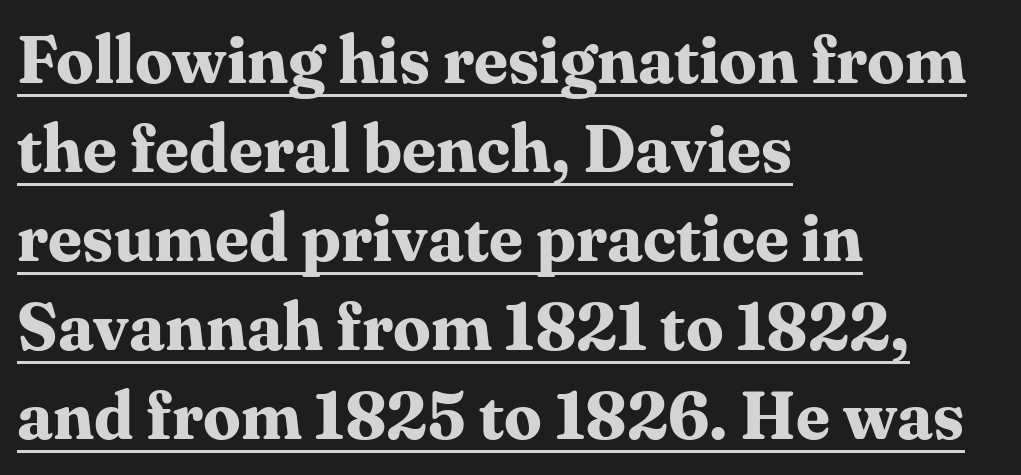
A typesetter would call this proportional, since set widths differ per character. A baseline rule has been typeset under these characters. Short and long lines alike share a common starting point at left. Italic: no, the glyphs are upright roman. Here the glyphs are tracked normally, forming tight word shapes.
